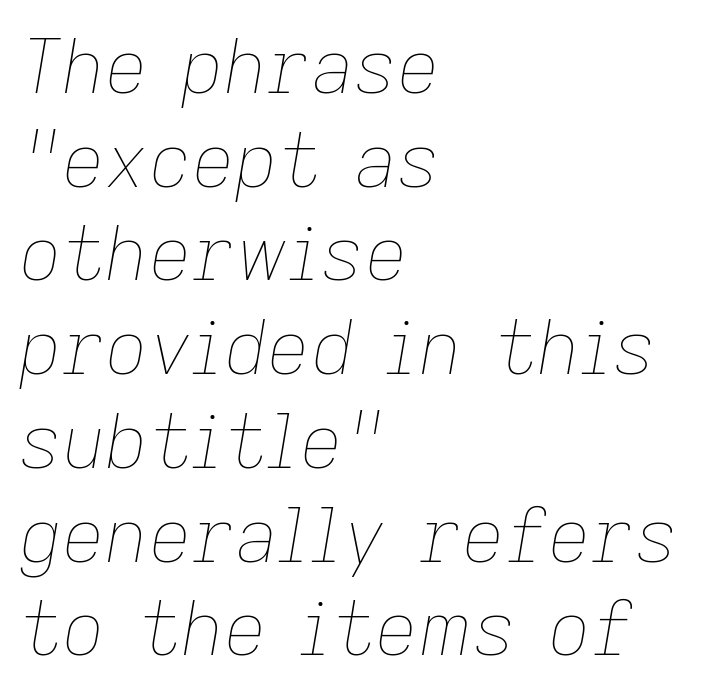
Q: Is the text bold? A: No.
Q: Is the text italic (slanted)? A: Yes, it leans right by about 9 degrees.
Q: Is the text underlined? A: No.
Q: How is the paragraph aligned? A: Left-aligned.
Q: Is the spacing between letters normal or unusually wide? A: Normal.
Q: Is the spacing between lines tight, normal or loose? A: Normal.
Q: Width (condensed, normal, or wide)? A: Normal.
Q: Stroke contrast? A: Low.
Q: x-height? A: Medium.
Q: Monospaced? A: No.
